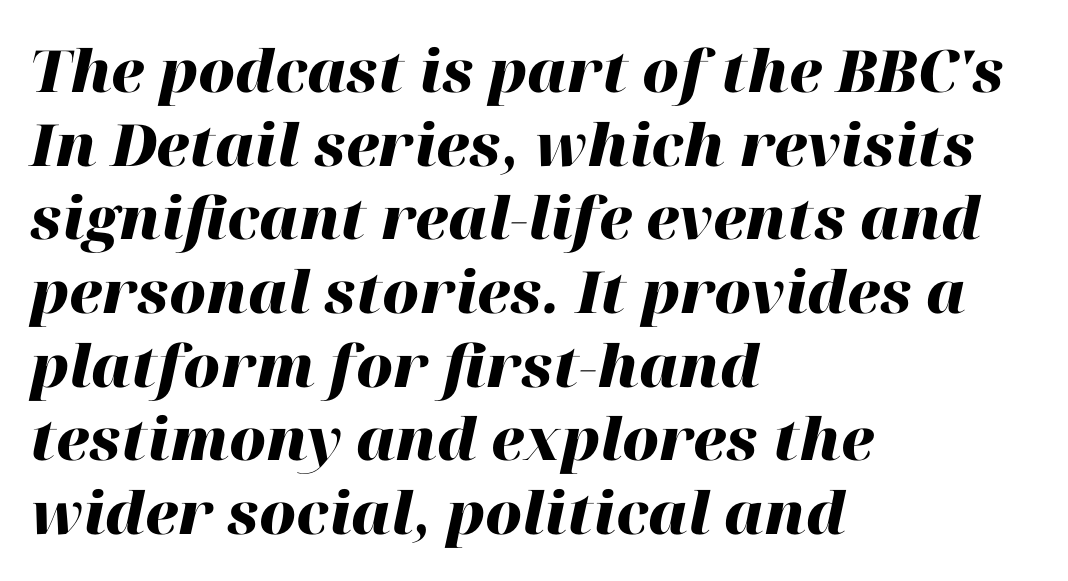
Q: Is the text bold? A: Yes.
Q: Is the text italic (slanted)? A: Yes, it leans right by about 12 degrees.
Q: Is the text underlined? A: No.
Q: How is the paragraph aligned? A: Left-aligned.
Q: Is the spacing between letters normal or unusually wide? A: Normal.
Q: Is the spacing between lines tight, normal or loose? A: Normal.
Q: Width (condensed, normal, or wide)? A: Normal.
Q: Stroke contrast? A: High.
Q: x-height? A: Medium.
Q: Monospaced? A: No.
